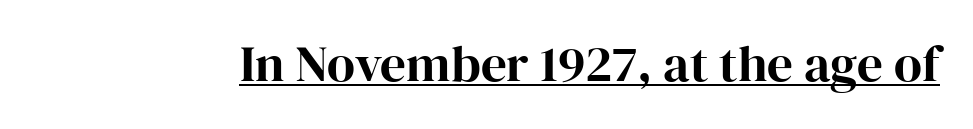
The image shows 51 px serif type, upright; set normal letter spacing, underlined; high stroke contrast and a medium x-height.
